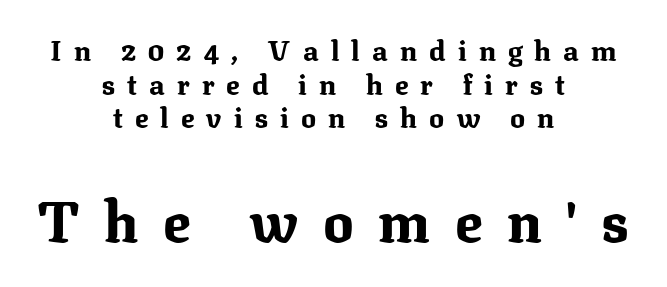
The image shows 57 px bold serif type, upright; set centered, line spacing 1.2x, unusually wide letter spacing (+0.43 em), not underlined; the second (bottom) block is 2.04x larger; medium stroke contrast and a medium x-height.
